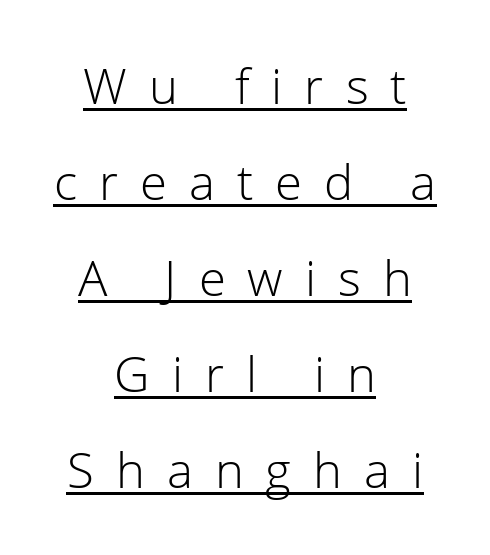
{"serif": "no", "italic": "no", "bold": "no", "weight": "light", "width": "normal", "stroke_contrast": "low", "x_height": "medium", "monospaced": "no", "underline": "yes", "align": "center", "line_spacing": "loose", "line_spacing_ratio": 1.96, "letter_spacing": "wide", "letter_spacing_em": 0.45, "glyph_px": 49}
